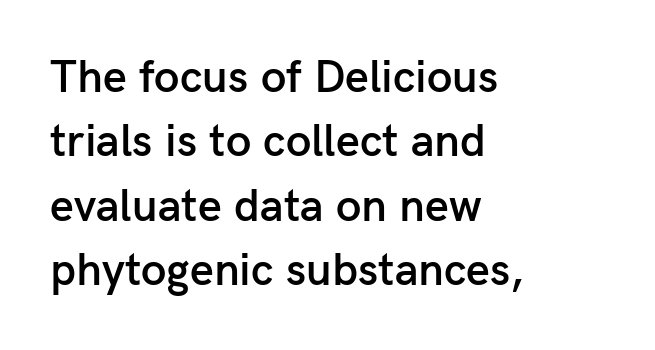
{"serif": "no", "italic": "no", "bold": "semi", "weight": "semibold", "width": "normal", "stroke_contrast": "low", "x_height": "medium", "monospaced": "no", "underline": "no", "align": "left", "line_spacing": "normal", "line_spacing_ratio": 1.4, "letter_spacing": "normal", "letter_spacing_em": 0.0, "glyph_px": 46}
